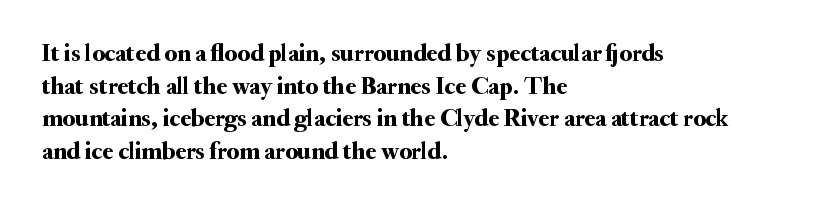
{"italic": "no", "underline": "no", "align": "left", "line_spacing": "normal", "line_spacing_ratio": 1.31, "letter_spacing": "normal", "letter_spacing_em": 0.0, "glyph_px": 25}
